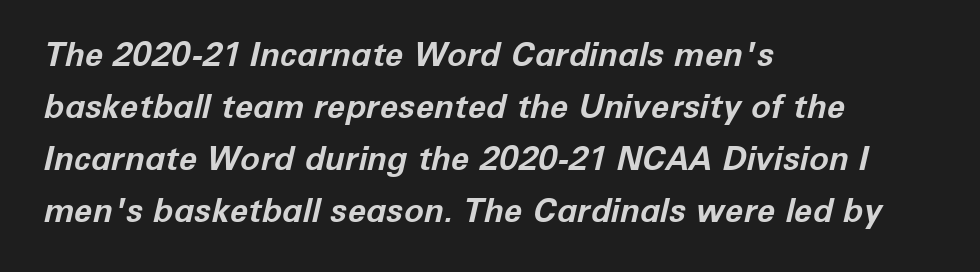
The image shows 33 px bold type, italic (leaning right); set left-aligned, normal line spacing (1.58x), normal letter spacing, not underlined; low stroke contrast and a medium x-height.
